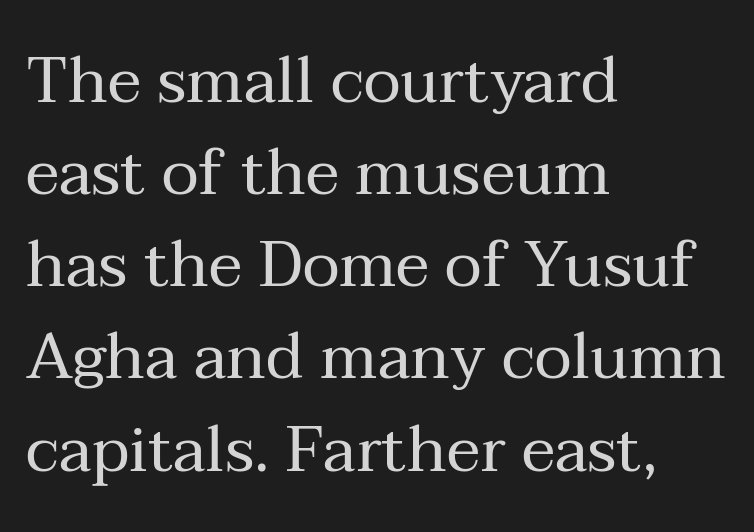
The image shows 64 px regular-weight serif type, upright; set left-aligned, normal line spacing (1.44x), normal letter spacing, not underlined; medium stroke contrast and a medium x-height.
